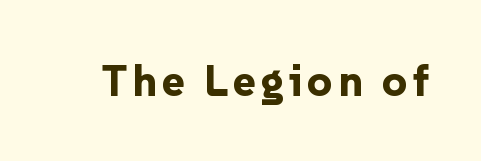
Q: Is the text bold? A: Yes.
Q: Is the text italic (slanted)? A: No, it is upright.
Q: Is the typeface a serif or a sans-serif typeface? A: Sans-serif.
Q: Is the text underlined? A: No.
Q: Width (condensed, normal, or wide)? A: Normal.
Q: Stroke contrast? A: Low.
Q: x-height? A: Medium.
Q: Monospaced? A: No.
